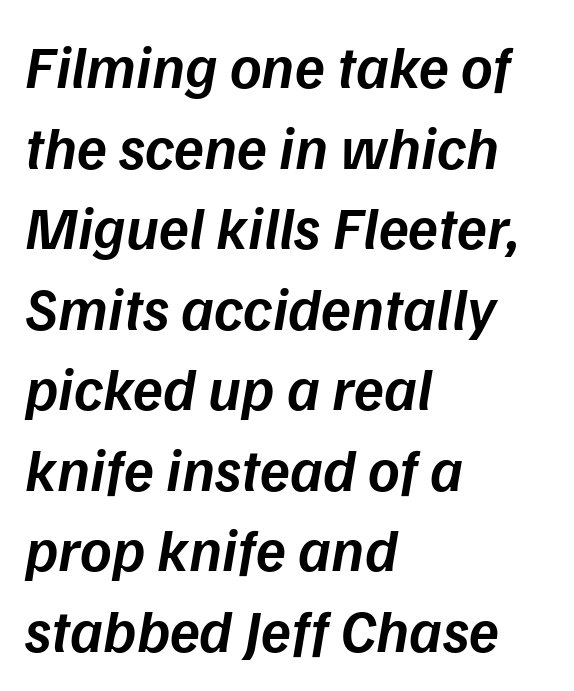
{"italic": "yes", "lean": "right", "slant_degrees": 9, "bold": "semi", "weight": "semibold", "width": "normal", "stroke_contrast": "low", "x_height": "medium", "monospaced": "no", "underline": "no", "align": "left", "line_spacing": "normal", "line_spacing_ratio": 1.32, "letter_spacing": "normal", "letter_spacing_em": 0.0, "glyph_px": 61}
